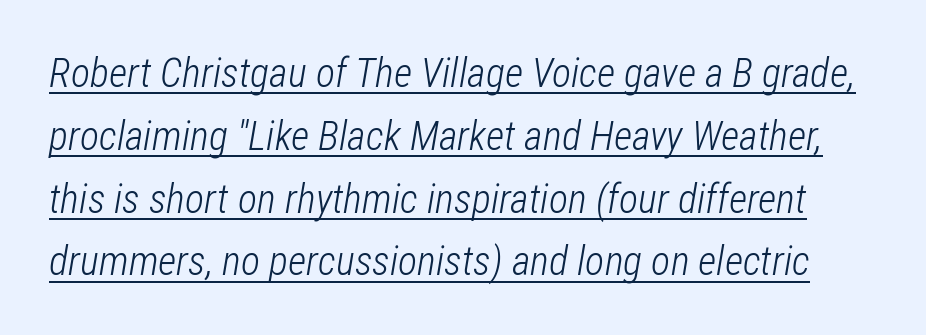
{"italic": "yes", "lean": "right", "slant_degrees": 12, "bold": "no", "weight": "light", "width": "condensed", "stroke_contrast": "low", "x_height": "medium", "monospaced": "no", "underline": "yes", "line_spacing": "normal", "line_spacing_ratio": 1.57, "letter_spacing": "normal", "letter_spacing_em": 0.0, "glyph_px": 40}
